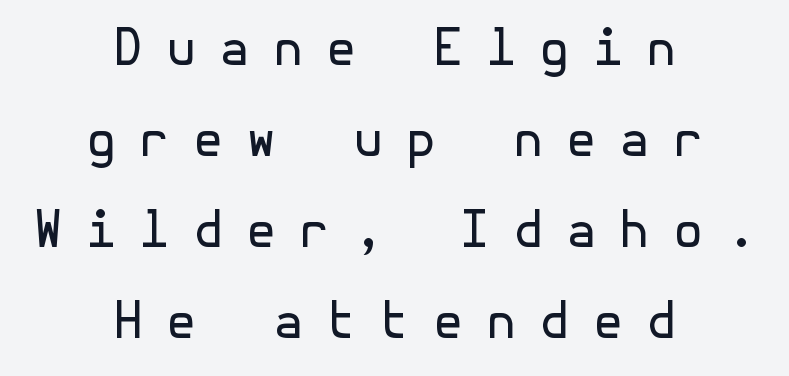
The image shows 49 px regular-weight sans-serif type, upright; set centered, line spacing 1.86x, unusually wide letter spacing (+0.47 em), not underlined; a medium x-height.
